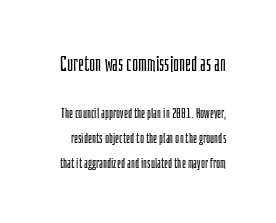
{"italic": "no", "bold": "no", "underline": "no", "line_spacing_ratio": 1.78, "letter_spacing": "normal", "letter_spacing_em": 0.0, "larger_block": "first", "size_ratio": 1.5, "glyph_px": 21}
